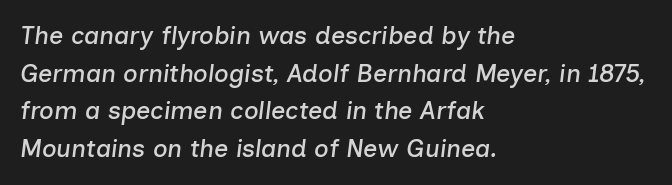
The image shows 25 px text type, italic (leaning right); set left-aligned, normal line spacing (1.51x), normal letter spacing, not underlined.
